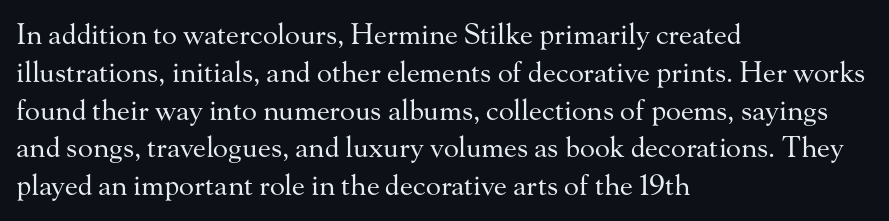
{"serif": "yes", "italic": "no", "bold": "no", "weight": "regular", "width": "normal", "stroke_contrast": "medium", "x_height": "small", "monospaced": "no", "underline": "no", "align": "left", "line_spacing": "normal", "line_spacing_ratio": 1.35, "letter_spacing": "normal", "letter_spacing_em": 0.0, "glyph_px": 28}
